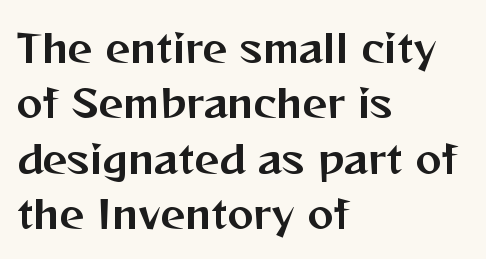
Q: Is the text italic (slanted)? A: No, it is upright.
Q: Is the typeface a serif or a sans-serif typeface? A: Sans-serif.
Q: Is the text underlined? A: No.
Q: How is the paragraph aligned? A: Left-aligned.
Q: Is the spacing between letters normal or unusually wide? A: Normal.
Q: Is the spacing between lines tight, normal or loose? A: Normal.
Q: Width (condensed, normal, or wide)? A: Normal.
Q: Stroke contrast? A: Medium.
Q: x-height? A: Medium.
Q: Monospaced? A: No.
